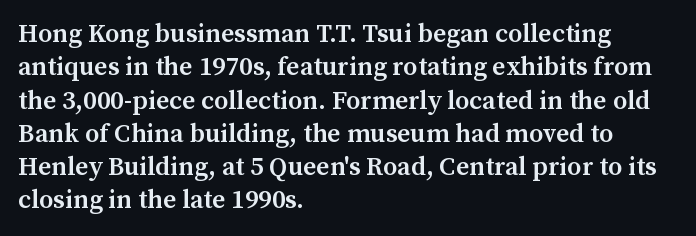
The image shows 26 px text type, upright; set left-aligned, normal line spacing (1.28x), normal letter spacing, not underlined.
